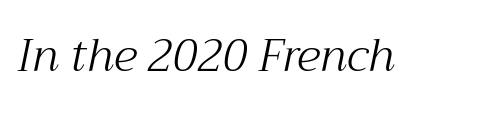
Q: Is the text bold? A: No.
Q: Is the text italic (slanted)? A: Yes, it leans right by about 12 degrees.
Q: Is the typeface a serif or a sans-serif typeface? A: Serif.
Q: Is the text underlined? A: No.
Q: Is the spacing between letters normal or unusually wide? A: Normal.
Q: Width (condensed, normal, or wide)? A: Normal.
Q: Stroke contrast? A: Medium.
Q: x-height? A: Medium.
Q: Monospaced? A: No.
